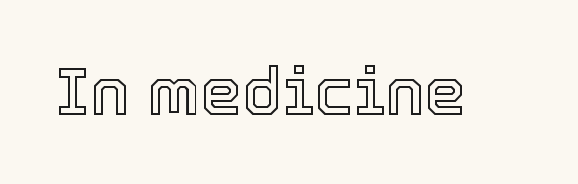
Is this a fixed-width face? No — the glyphs have proportional, varying widths. The letterforms sit shoulder to shoulder at normal distance. The foot of each line stays bare and open. Vertical strokes here are truly vertical.
